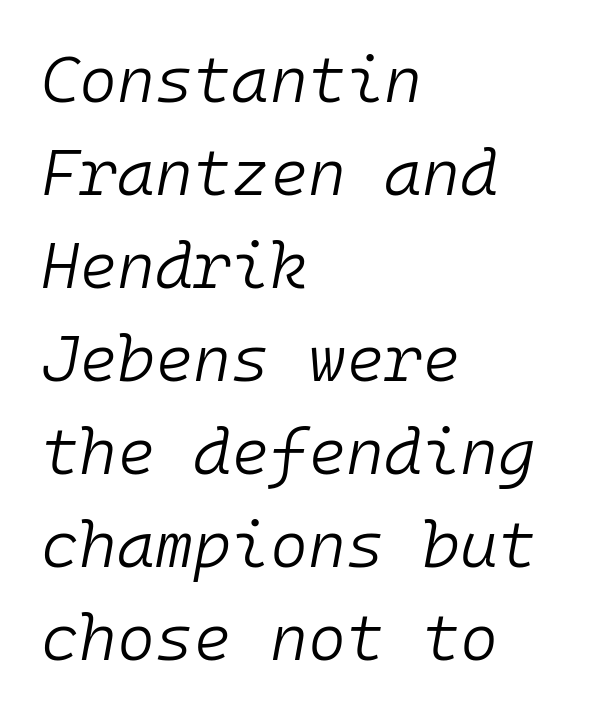
Q: Is the text bold? A: No.
Q: Is the text italic (slanted)? A: Yes, it leans right by about 10 degrees.
Q: Is the text underlined? A: No.
Q: How is the paragraph aligned? A: Left-aligned.
Q: Is the spacing between letters normal or unusually wide? A: Normal.
Q: Is the spacing between lines tight, normal or loose? A: Normal.
Q: Width (condensed, normal, or wide)? A: Normal.
Q: Stroke contrast? A: Low.
Q: x-height? A: Medium.
Q: Monospaced? A: Yes.
